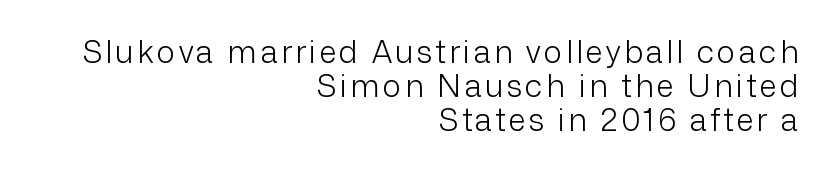
Q: Is the text bold? A: No.
Q: Is the text italic (slanted)? A: No, it is upright.
Q: Is the typeface a serif or a sans-serif typeface? A: Sans-serif.
Q: Is the text underlined? A: No.
Q: How is the paragraph aligned? A: Right-aligned.
Q: Is the spacing between lines tight, normal or loose? A: Tight.
Q: Width (condensed, normal, or wide)? A: Normal.
Q: Stroke contrast? A: Low.
Q: x-height? A: Medium.
Q: Monospaced? A: No.
